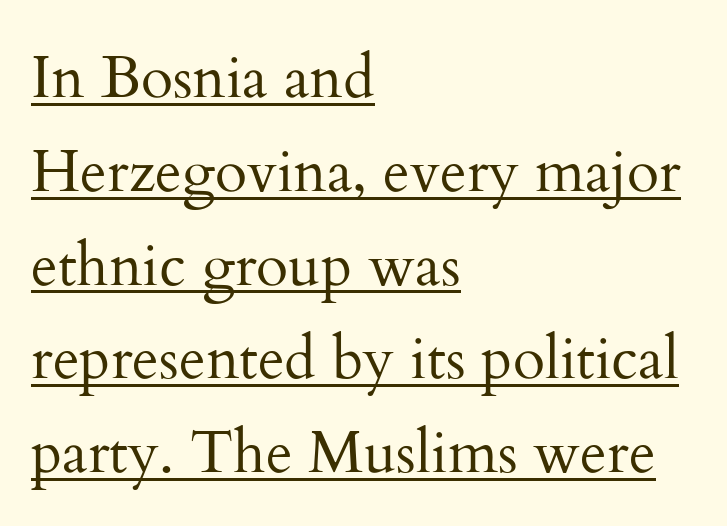
{"serif": "yes", "italic": "no", "bold": "no", "weight": "regular", "width": "normal", "stroke_contrast": "medium", "x_height": "small", "monospaced": "no", "underline": "yes", "align": "left", "line_spacing": "normal", "line_spacing_ratio": 1.59, "letter_spacing": "normal", "letter_spacing_em": 0.0, "glyph_px": 59}
